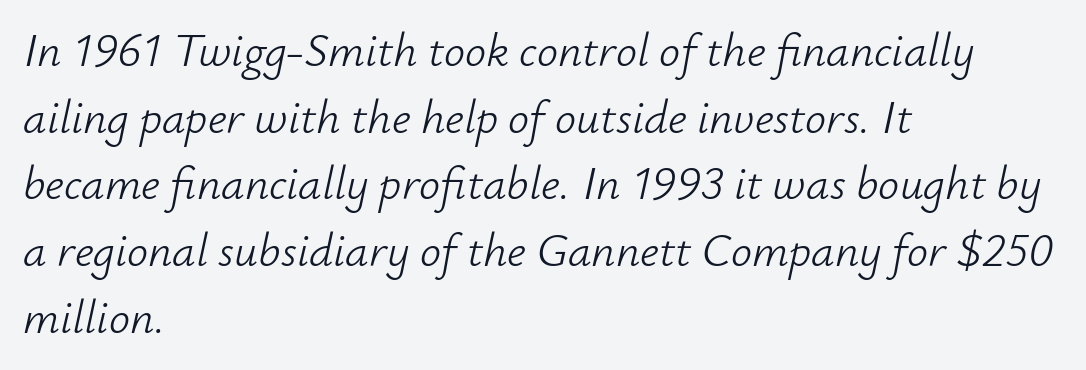
Q: Is the text bold? A: No.
Q: Is the text italic (slanted)? A: Yes, it leans right by about 12 degrees.
Q: Is the text underlined? A: No.
Q: How is the paragraph aligned? A: Left-aligned.
Q: Is the spacing between letters normal or unusually wide? A: Normal.
Q: Is the spacing between lines tight, normal or loose? A: Normal.
Q: Width (condensed, normal, or wide)? A: Normal.
Q: Stroke contrast? A: Low.
Q: x-height? A: Small.
Q: Monospaced? A: No.
